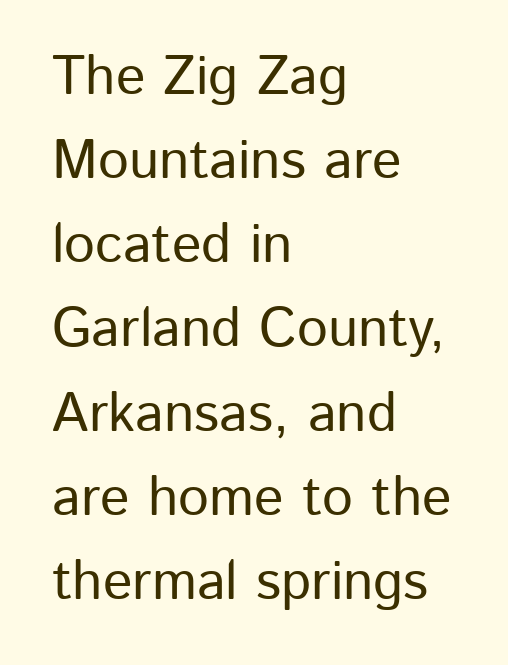
This rendering leaves character spacing at its baseline value. The area under the type is left untouched. The rendering anchors every line to the left-hand side. Spacing verdict: proportional, widths tailored to each character.
